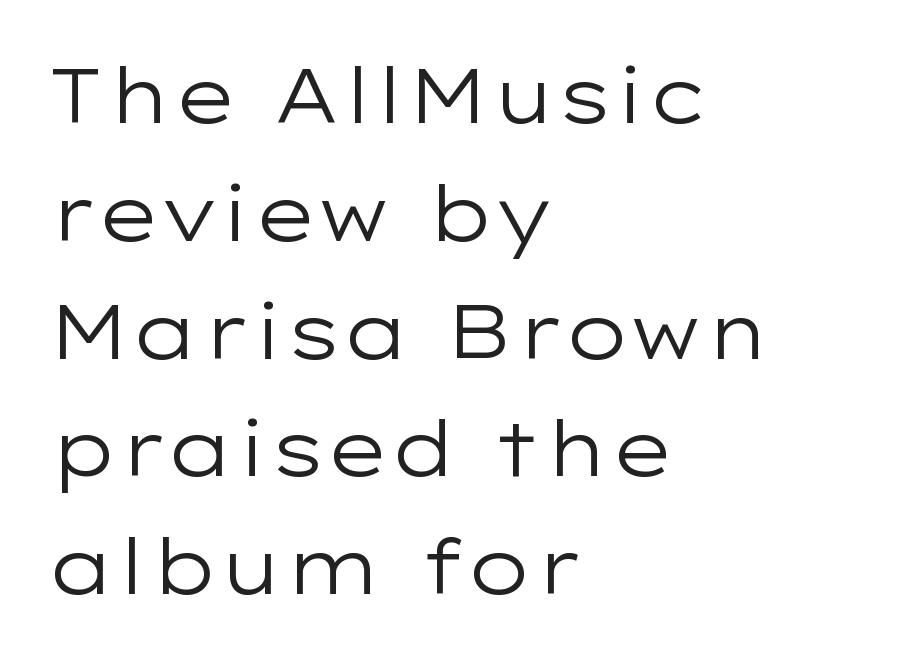
Q: Is the text bold? A: No.
Q: Is the text italic (slanted)? A: No, it is upright.
Q: Is the typeface a serif or a sans-serif typeface? A: Sans-serif.
Q: Is the text underlined? A: No.
Q: How is the paragraph aligned? A: Left-aligned.
Q: Is the spacing between letters normal or unusually wide? A: Normal.
Q: Is the spacing between lines tight, normal or loose? A: Normal.
Q: Width (condensed, normal, or wide)? A: Wide.
Q: Stroke contrast? A: Low.
Q: x-height? A: Medium.
Q: Monospaced? A: No.
